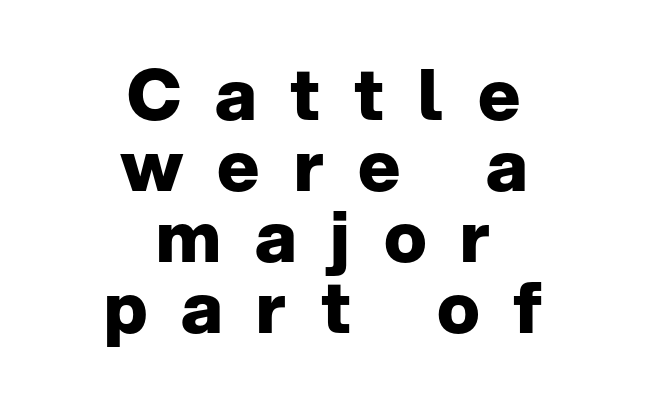
Here the glyphs are tracked loosely, breaking word shapes into spaced letters. Does the type have serifs? No, each stem ends abruptly. The passage shown is emphatically bold. The leading is snug, giving the passage a crowded texture. Do the characters align in a grid? No, the font is proportional.
